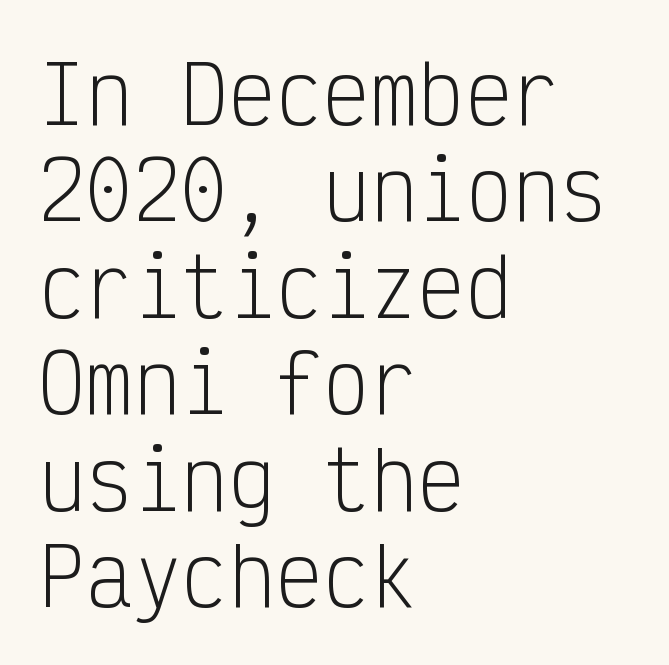
The image shows 79 px light, condensed sans-serif type, upright, monospaced; set left-aligned, line spacing 1.22x, normal letter spacing, not underlined; low stroke contrast and a medium x-height.
